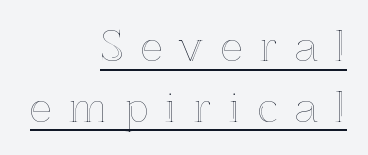
Is this a fixed-width face? No — the glyphs have proportional, varying widths. Alignment: flush right. The letters stand upright; this is a roman face. The rendering inserts visible extra space after every character. Vertical spacing — default. The specimen includes a rule beneath the text block's lines.
